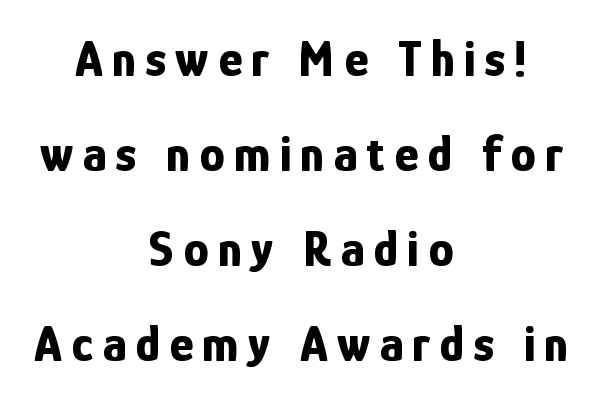
{"serif": "no", "italic": "no", "bold": "yes", "weight": "bold", "width": "condensed", "stroke_contrast": "low", "x_height": "medium", "monospaced": "no", "underline": "no", "align": "center", "line_spacing_ratio": 1.86, "glyph_px": 51}
